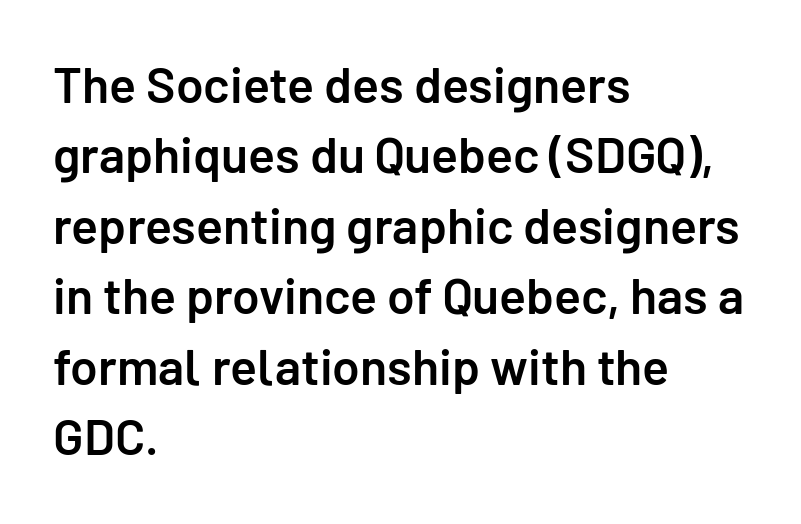
The image shows 50 px semibold sans-serif type, upright; set left-aligned, normal line spacing (1.41x), normal letter spacing, not underlined; low stroke contrast and a medium x-height.
